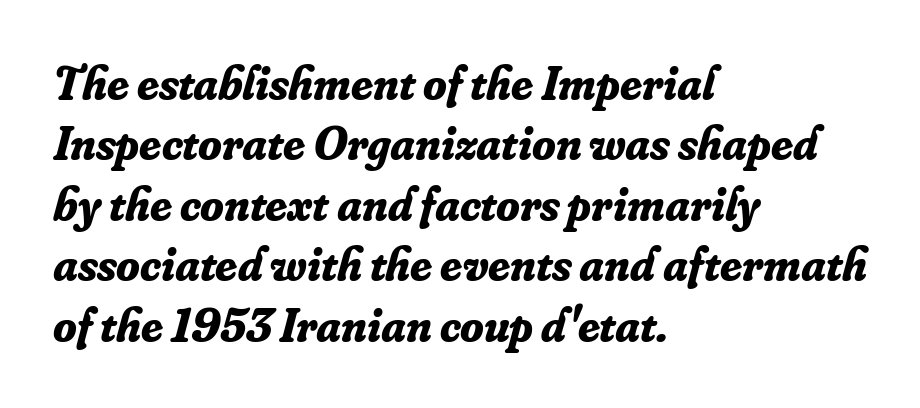
The image shows 48 px bold serif type, italic (leaning right); set left-aligned, normal line spacing (1.26x), normal letter spacing, not underlined; low stroke contrast and a small x-height.
